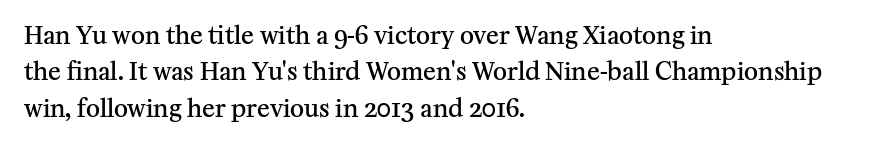
These lines keep a tight, regular rhythm from letter to letter. The foot of each line stays bare and open. The rag falls on the right side of this text block. The designer left line spacing at the default.
